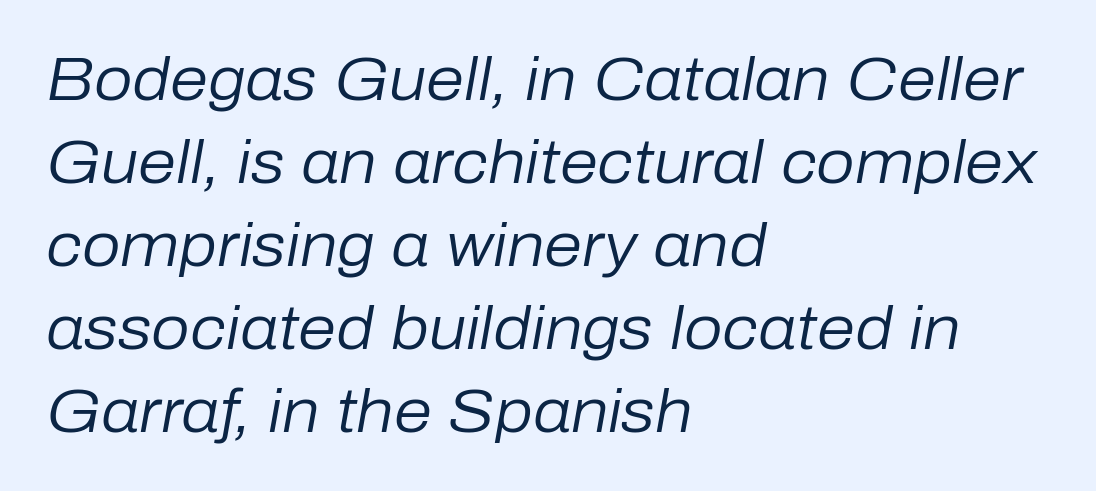
{"italic": "yes", "lean": "right", "slant_degrees": 10, "bold": "no", "weight": "regular", "width": "normal", "stroke_contrast": "low", "x_height": "medium", "monospaced": "no", "underline": "no", "align": "left", "line_spacing": "normal", "line_spacing_ratio": 1.36, "letter_spacing": "normal", "letter_spacing_em": 0.0, "glyph_px": 61}
